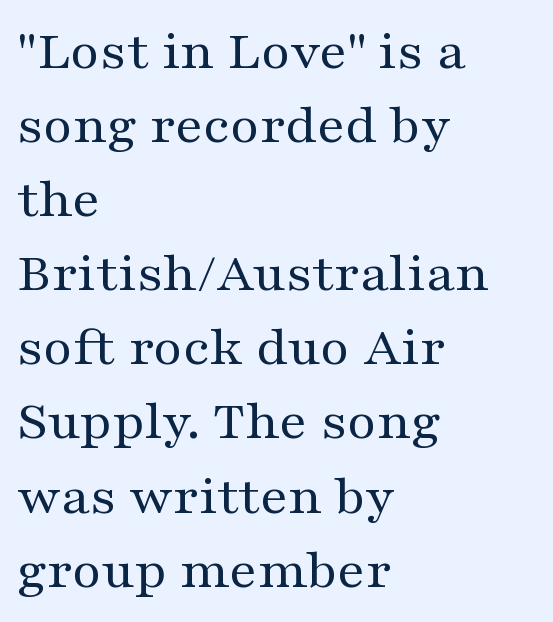
{"serif": "yes", "italic": "no", "bold": "no", "weight": "regular", "width": "wide", "stroke_contrast": "medium", "x_height": "medium", "monospaced": "no", "underline": "no", "align": "left", "line_spacing": "normal", "line_spacing_ratio": 1.3, "letter_spacing": "normal", "letter_spacing_em": 0.0, "glyph_px": 57}
